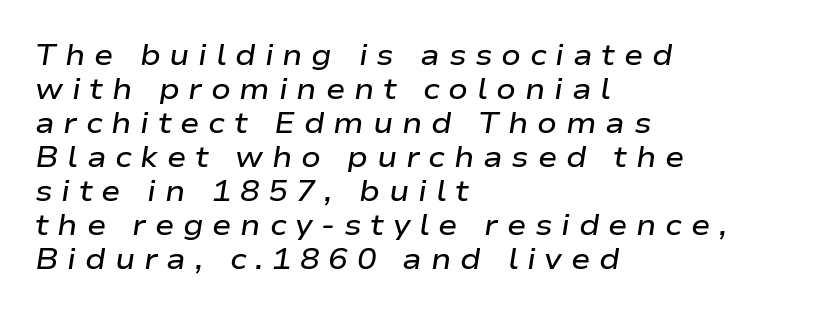
The image shows 29 px semibold, wide type, italic (leaning right); set left-aligned, line spacing 1.17x, unusually wide letter spacing (+0.3 em), not underlined; low stroke contrast and a medium x-height.
